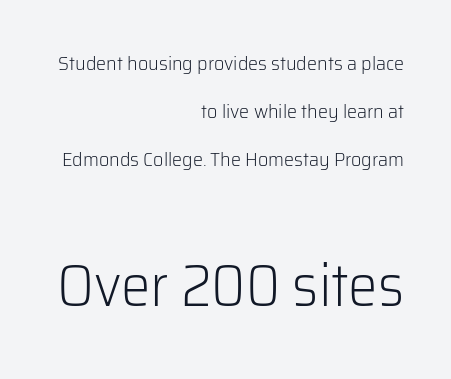
These lines are rendered in a variable-pitch font. The space directly below the letters is spotless. Does extra space separate the letters? No, they use regular spacing. Vertical strokes here are truly vertical. Interline gaps are noticeably wide in this sample. This layout puts the modest block above and the oversized block below.
